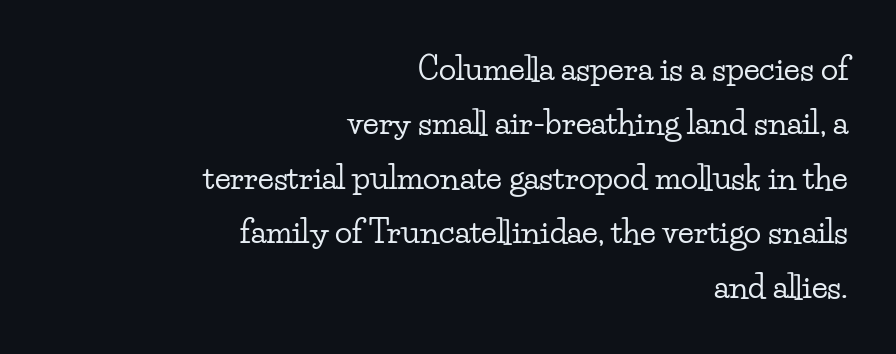
The image shows 32 px wide serif type, upright; set right-aligned, normal line spacing (1.7x), normal letter spacing, not underlined; low stroke contrast and a small x-height.
